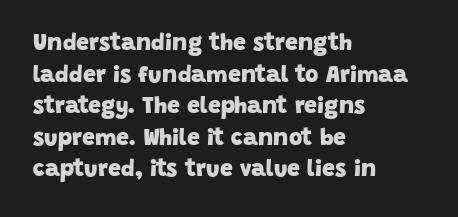
The image shows 23 px bold type; set left-aligned, normal line spacing (1.37x), normal letter spacing, not underlined.
